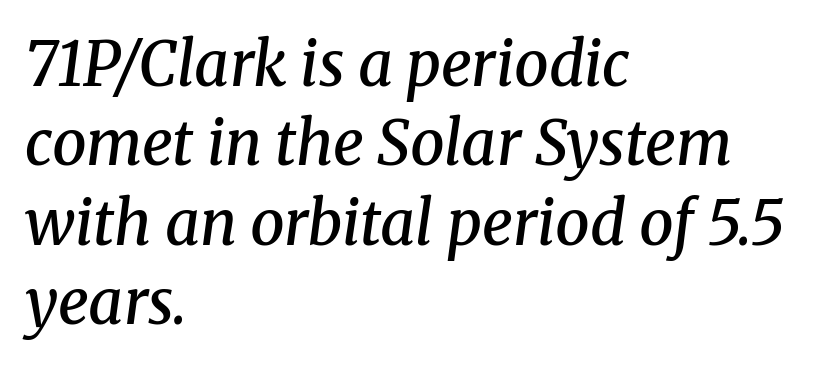
The image shows 61 px semibold serif type, italic (leaning right); set left-aligned, normal line spacing (1.3x), normal letter spacing, not underlined; medium stroke contrast and a medium x-height.
